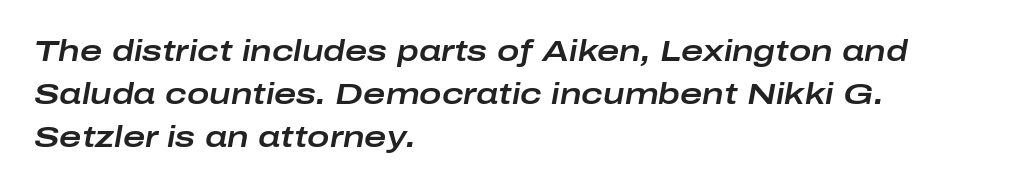
Q: Is the text italic (slanted)? A: Yes, it leans right by about 10 degrees.
Q: Is the text underlined? A: No.
Q: How is the paragraph aligned? A: Left-aligned.
Q: Is the spacing between letters normal or unusually wide? A: Normal.
Q: Is the spacing between lines tight, normal or loose? A: Normal.
Q: Width (condensed, normal, or wide)? A: Wide.
Q: Stroke contrast? A: Low.
Q: x-height? A: Medium.
Q: Monospaced? A: No.
